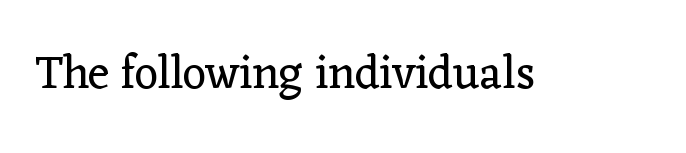
The lettering stays uniformly vertical, giving the passage a roman look. The passage shown is not underscored anywhere. To sum up the face: it has serifs. The cut favours lightness, reaching ordinary text weight at its darkest. You could not count columns in this text — the font is proportionally spaced. Standard letterfit; no display-style spreading of the glyphs.
